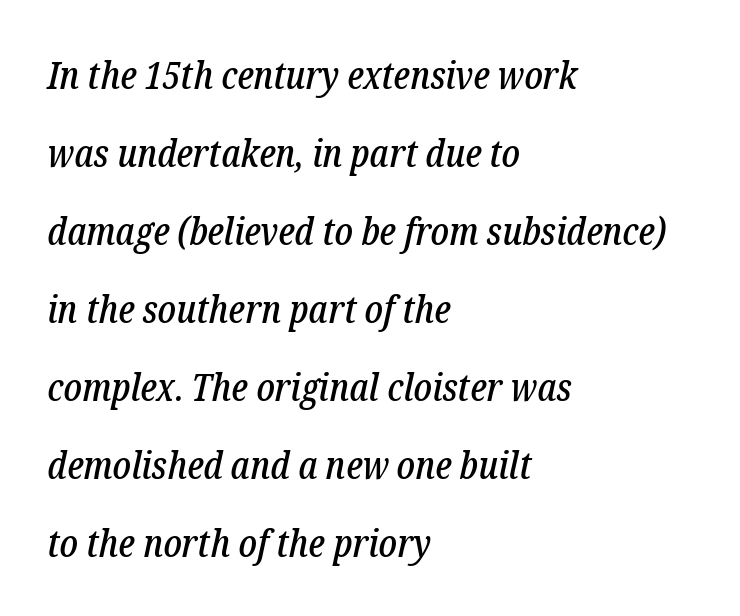
The image shows 39 px condensed serif type, italic (leaning right); set left-aligned, loose line spacing (2.0x), normal letter spacing, not underlined; low stroke contrast and a medium x-height.
